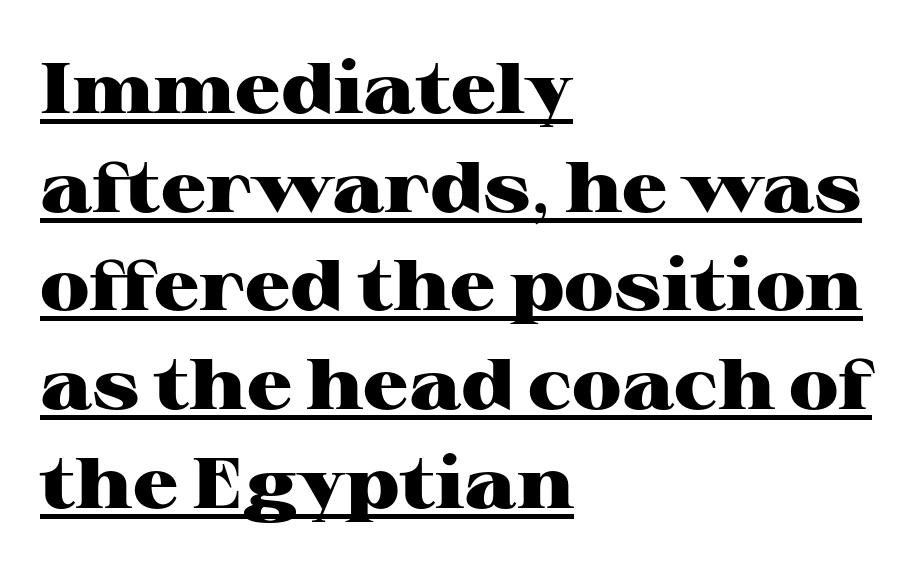
Q: Is the text bold? A: Yes.
Q: Is the text italic (slanted)? A: No, it is upright.
Q: Is the typeface a serif or a sans-serif typeface? A: Serif.
Q: Is the text underlined? A: Yes.
Q: How is the paragraph aligned? A: Left-aligned.
Q: Is the spacing between letters normal or unusually wide? A: Normal.
Q: Is the spacing between lines tight, normal or loose? A: Normal.
Q: Width (condensed, normal, or wide)? A: Wide.
Q: Stroke contrast? A: High.
Q: x-height? A: Medium.
Q: Monospaced? A: No.
